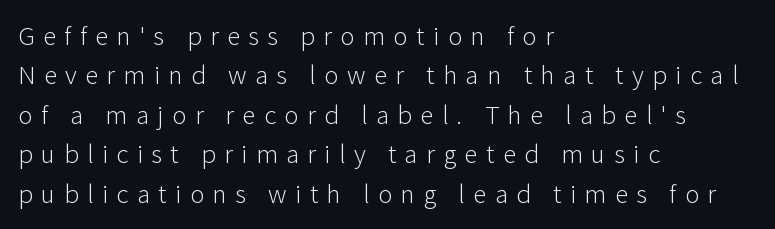
The space beneath each line is pristine and unruled. These lines have a slow, spaced-out rhythm from letter to letter. The text block is weighted toward the left margin, trailing off unevenly rightward. It's the straight-up-and-down kind of type.
